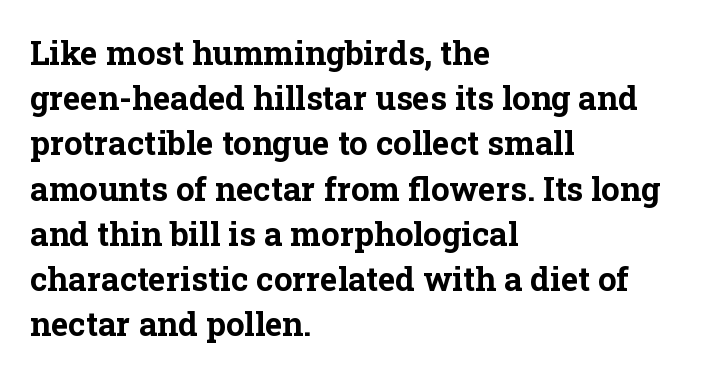
The image shows 33 px bold serif type, upright; set left-aligned, normal line spacing (1.37x), normal letter spacing, not underlined; low stroke contrast and a medium x-height.
